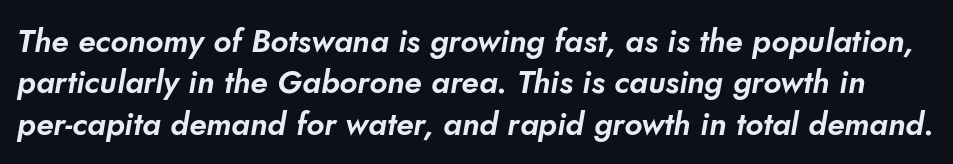
{"serif": "no", "width": "normal", "stroke_contrast": "low", "x_height": "small", "monospaced": "no", "underline": "no", "line_spacing": "normal", "line_spacing_ratio": 1.29, "letter_spacing": "normal", "letter_spacing_em": 0.0, "glyph_px": 32}
